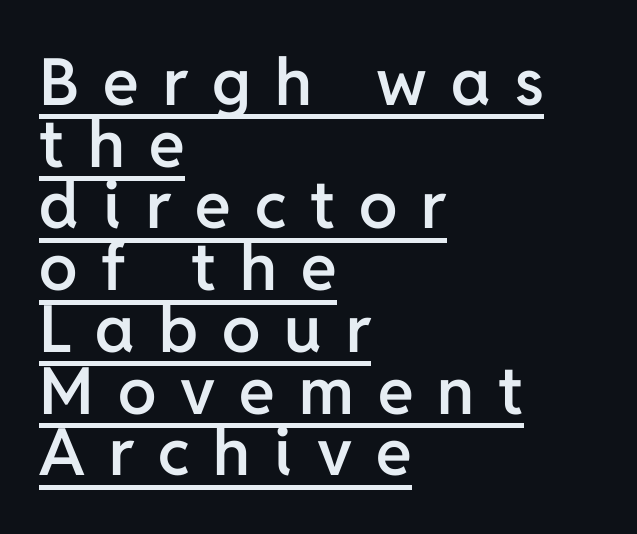
The image shows 65 px semibold sans-serif type, upright; set left-aligned, tight line spacing (0.95x), unusually wide letter spacing (+0.37 em), underlined; low stroke contrast and a medium x-height.
